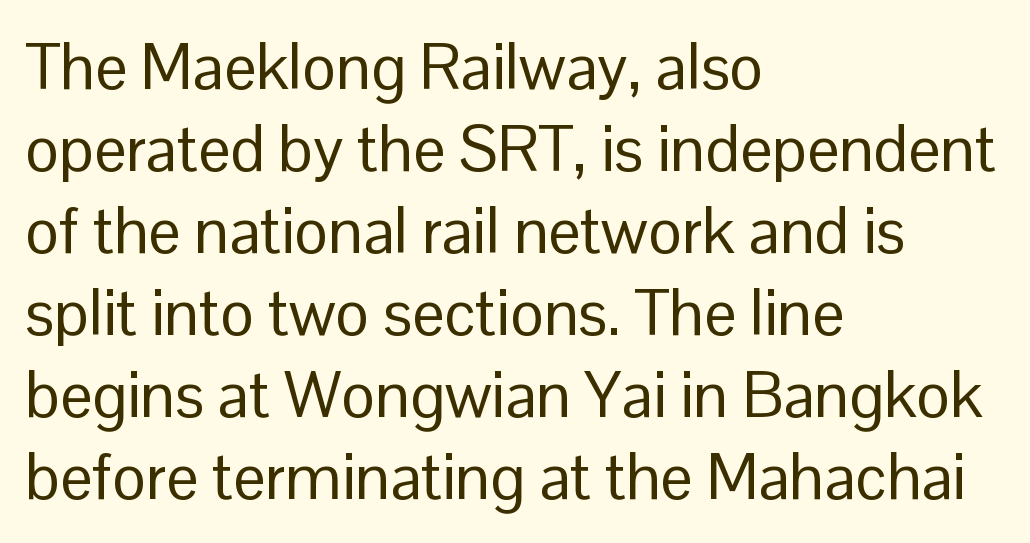
Type without underlining. Ink coverage per letter is moderate at most. Unlike a traditional serif, this face leaves its strokes unadorned. This sample uses plain, unmodified letter spacing. Do the letters lean? They stand straight. Is this a fixed-width face? No — the glyphs have proportional, varying widths.
